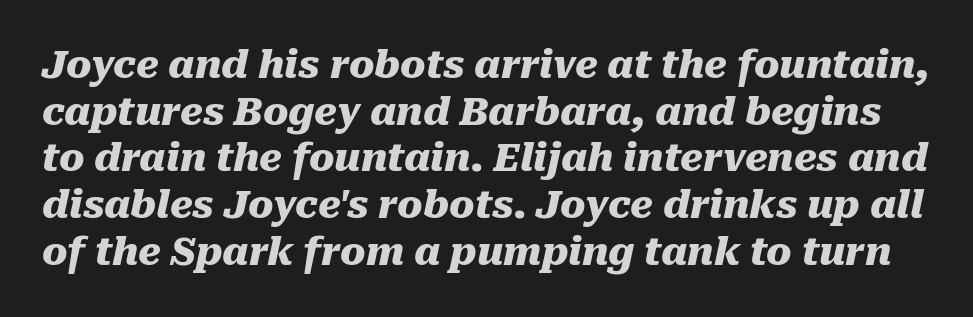
The image shows 38 px heavy type, italic (leaning right); set line spacing 1.23x, normal letter spacing, not underlined; medium stroke contrast and a medium x-height.
